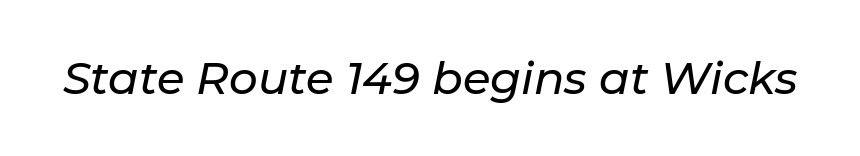
The image shows 45 px text type, italic (leaning right); set normal letter spacing, not underlined; low stroke contrast and a medium x-height.
